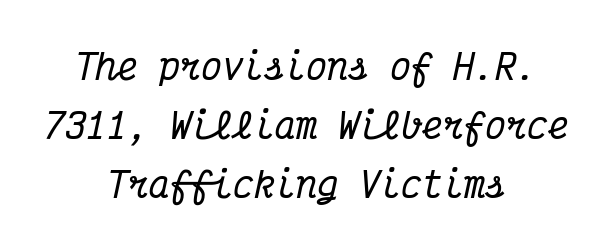
{"serif": "yes", "italic": "yes", "lean": "right", "slant_degrees": 12, "width": "condensed", "stroke_contrast": "medium", "x_height": "medium", "monospaced": "yes", "underline": "no", "align": "center", "line_spacing": "normal", "line_spacing_ratio": 1.68, "letter_spacing": "normal", "letter_spacing_em": 0.0, "glyph_px": 35}
